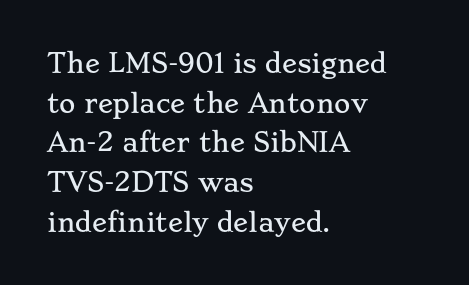
Q: Is the text italic (slanted)? A: No, it is upright.
Q: Is the text underlined? A: No.
Q: How is the paragraph aligned? A: Left-aligned.
Q: Is the spacing between letters normal or unusually wide? A: Normal.
Q: Is the spacing between lines tight, normal or loose? A: Normal.
